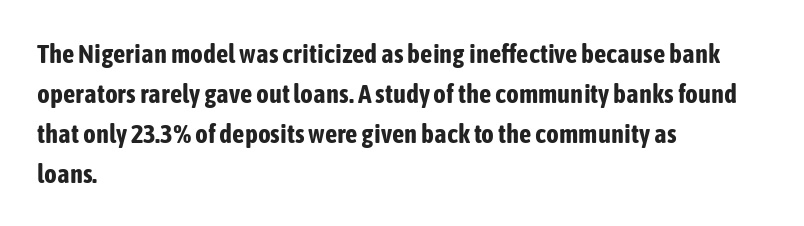
Q: Is the text bold? A: Yes.
Q: Is the text italic (slanted)? A: No, it is upright.
Q: Is the text underlined? A: No.
Q: How is the paragraph aligned? A: Left-aligned.
Q: Is the spacing between letters normal or unusually wide? A: Normal.
Q: Is the spacing between lines tight, normal or loose? A: Normal.
